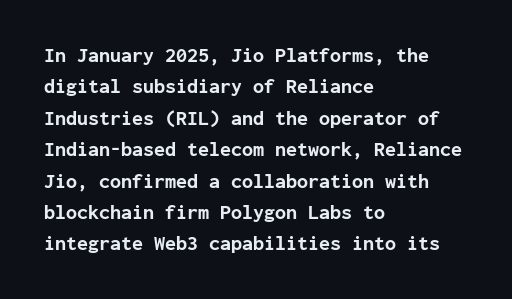
Ascenders rise straight up at ninety degrees. Just letters on the line, the space beneath them empty. Normally led — the rows are evenly, conventionally spaced. Here the glyphs are tracked normally, forming tight word shapes. The characters look thick and weighty, a clear bold.
